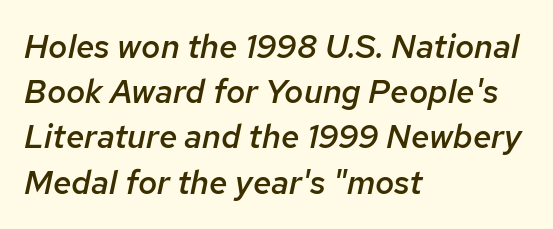
The image shows 33 px semibold type, italic (leaning right); set left-aligned, normal line spacing (1.37x), normal letter spacing, not underlined; low stroke contrast and a medium x-height.
